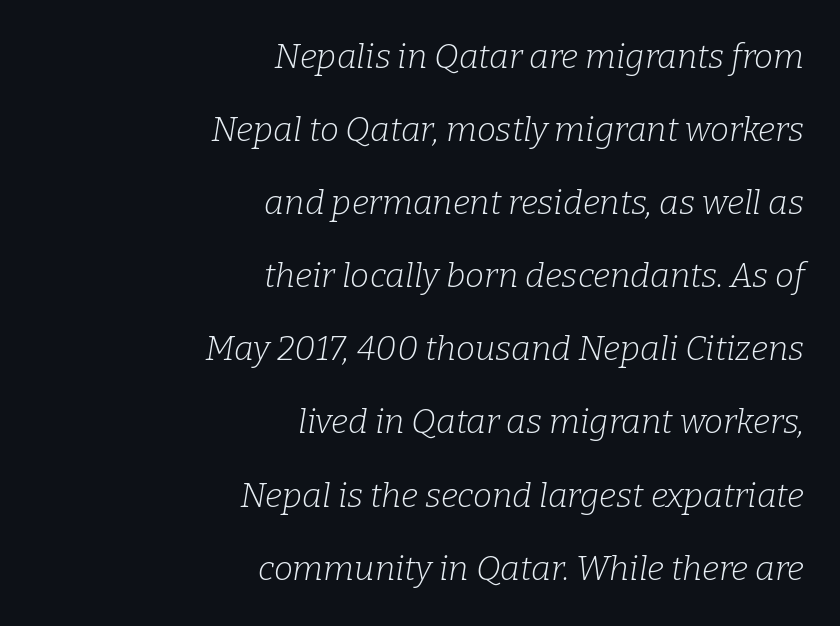
Horizontal bands of white between lines are thick stripes. Do the characters align in a grid? No, the font is proportional. Is this a sans? No — the strokes have serifs. A typesetter would mark this as italic.
